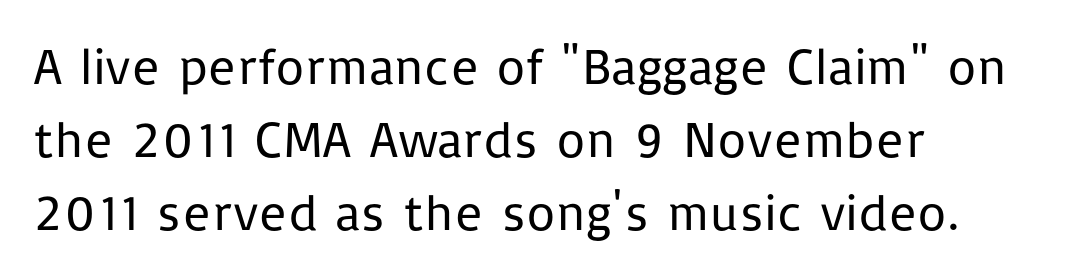
{"serif": "no", "italic": "no", "bold": "no", "weight": "regular", "width": "normal", "stroke_contrast": "low", "x_height": "medium", "monospaced": "no", "underline": "no", "align": "left", "line_spacing": "normal", "line_spacing_ratio": 1.43, "letter_spacing": "normal", "letter_spacing_em": 0.0, "glyph_px": 51}
